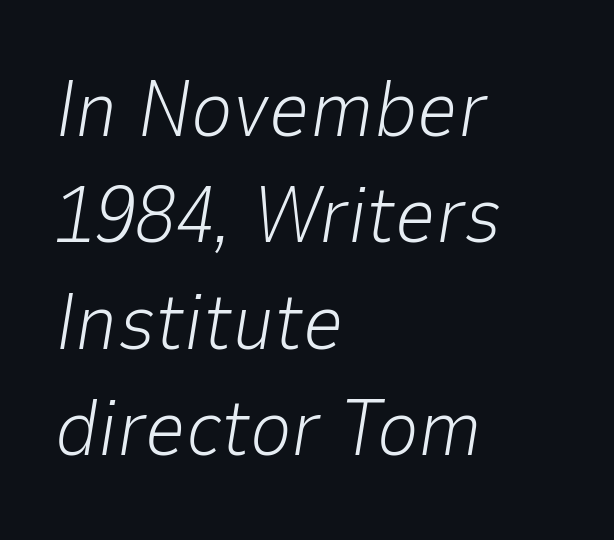
{"italic": "yes", "lean": "right", "slant_degrees": 9, "bold": "no", "weight": "light", "width": "normal", "stroke_contrast": "low", "x_height": "medium", "monospaced": "no", "underline": "no", "align": "left", "line_spacing": "normal", "line_spacing_ratio": 1.33, "letter_spacing": "normal", "letter_spacing_em": 0.0, "glyph_px": 80}
